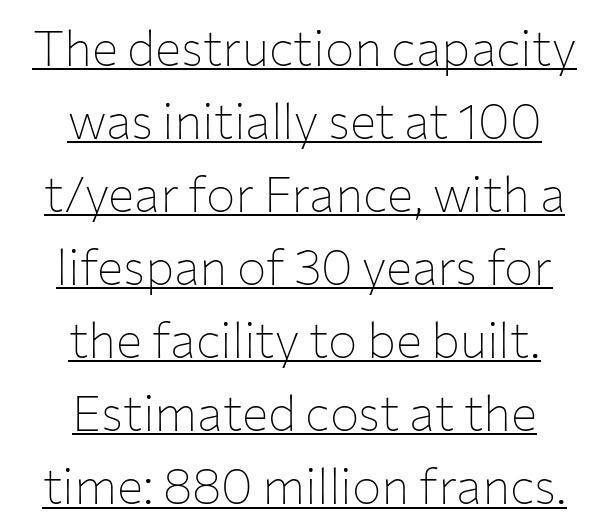
A quiet, ordinary-to-light weight characterises the typeface. This block has exactly the height ordinary leading produces. Caption: multi-line text, centered on the measure. The designer went with a sans here, leaving each stem footless.
